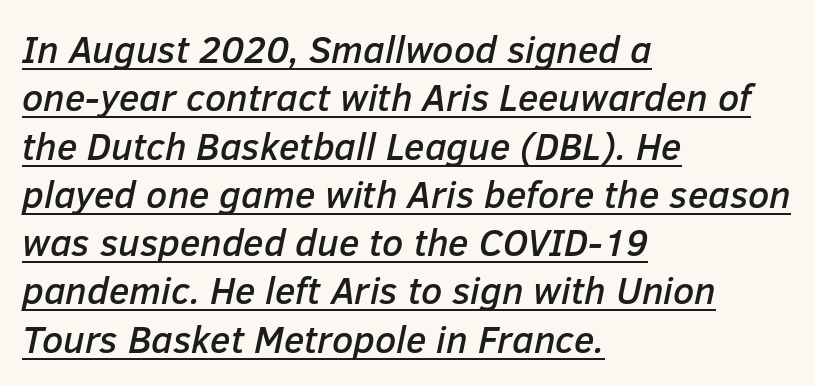
The image shows 38 px text type, italic (leaning right); set left-aligned, normal line spacing (1.27x), normal letter spacing, underlined; low stroke contrast and a medium x-height.
